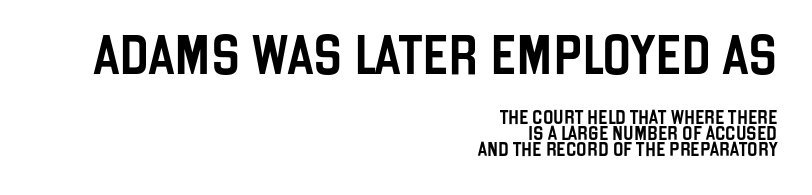
Q: Is the text italic (slanted)? A: No, it is upright.
Q: Is the typeface a serif or a sans-serif typeface? A: Sans-serif.
Q: Is the text underlined? A: No.
Q: How is the paragraph aligned? A: Right-aligned.
Q: Is the spacing between letters normal or unusually wide? A: Normal.
Q: Is the spacing between lines tight, normal or loose? A: Tight.
Q: Which block of text is set in a larger size, the first (top) or the second (bottom)? A: The first (top) one.
Q: Width (condensed, normal, or wide)? A: Condensed.
Q: Stroke contrast? A: Low.
Q: x-height? A: Large.
Q: Monospaced? A: No.
